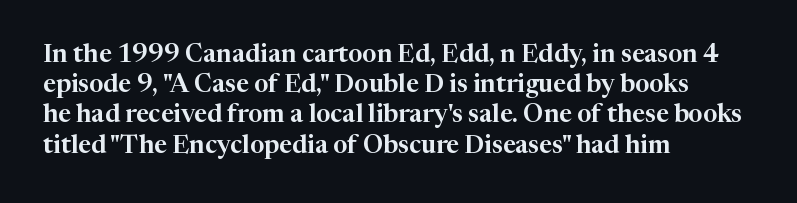
{"italic": "no", "underline": "no", "align": "left", "line_spacing_ratio": 1.21, "letter_spacing": "normal", "letter_spacing_em": 0.0, "glyph_px": 25}
